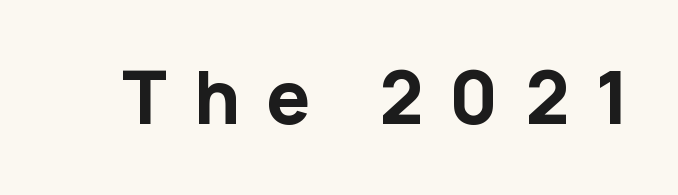
{"serif": "no", "italic": "no", "bold": "yes", "weight": "bold", "width": "normal", "stroke_contrast": "low", "x_height": "medium", "monospaced": "no", "underline": "no", "letter_spacing": "wide", "letter_spacing_em": 0.38, "glyph_px": 70}
